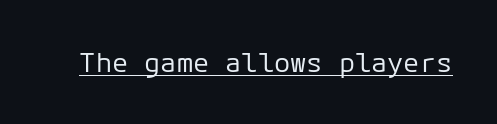
The image shows 27 px text type, upright; set normal letter spacing, underlined.
